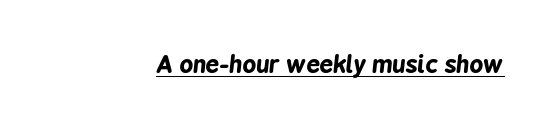
{"italic": "yes", "lean": "right", "slant_degrees": 6, "bold": "yes", "underline": "yes", "letter_spacing": "normal", "letter_spacing_em": 0.0, "glyph_px": 24}
